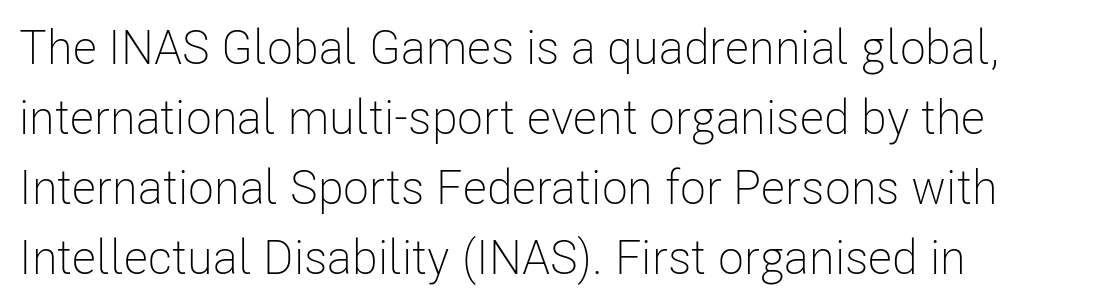
{"serif": "no", "italic": "no", "bold": "no", "weight": "light", "width": "condensed", "stroke_contrast": "low", "x_height": "medium", "monospaced": "no", "underline": "no", "align": "left", "line_spacing": "normal", "line_spacing_ratio": 1.46, "letter_spacing": "normal", "letter_spacing_em": 0.0, "glyph_px": 48}
